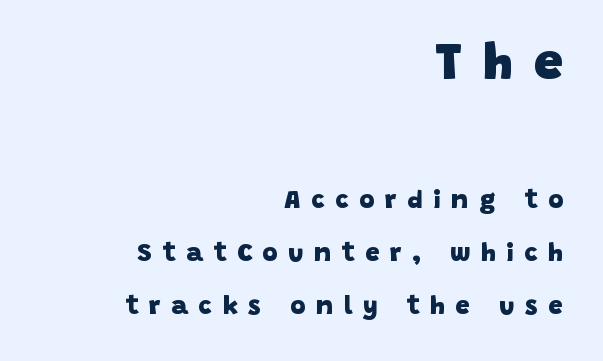
The image shows 52 px heavy sans-serif type; set right-aligned, loose line spacing (2.04x), unusually wide letter spacing (+0.41 em), not underlined; the first (top) block is 2.0x larger; low stroke contrast and a large x-height.
